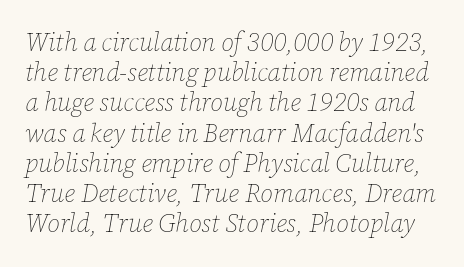
{"italic": "yes", "lean": "right", "slant_degrees": 12, "bold": "no", "underline": "no", "line_spacing_ratio": 1.21, "letter_spacing": "normal", "letter_spacing_em": 0.0, "glyph_px": 25}
